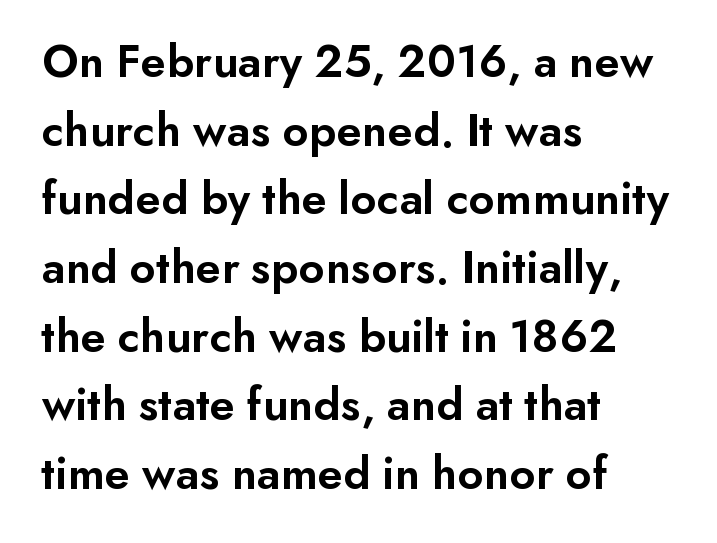
{"serif": "no", "italic": "no", "bold": "semi", "weight": "semibold", "width": "normal", "stroke_contrast": "low", "x_height": "small", "monospaced": "no", "underline": "no", "align": "left", "line_spacing": "normal", "line_spacing_ratio": 1.43, "letter_spacing": "normal", "letter_spacing_em": 0.0, "glyph_px": 48}
